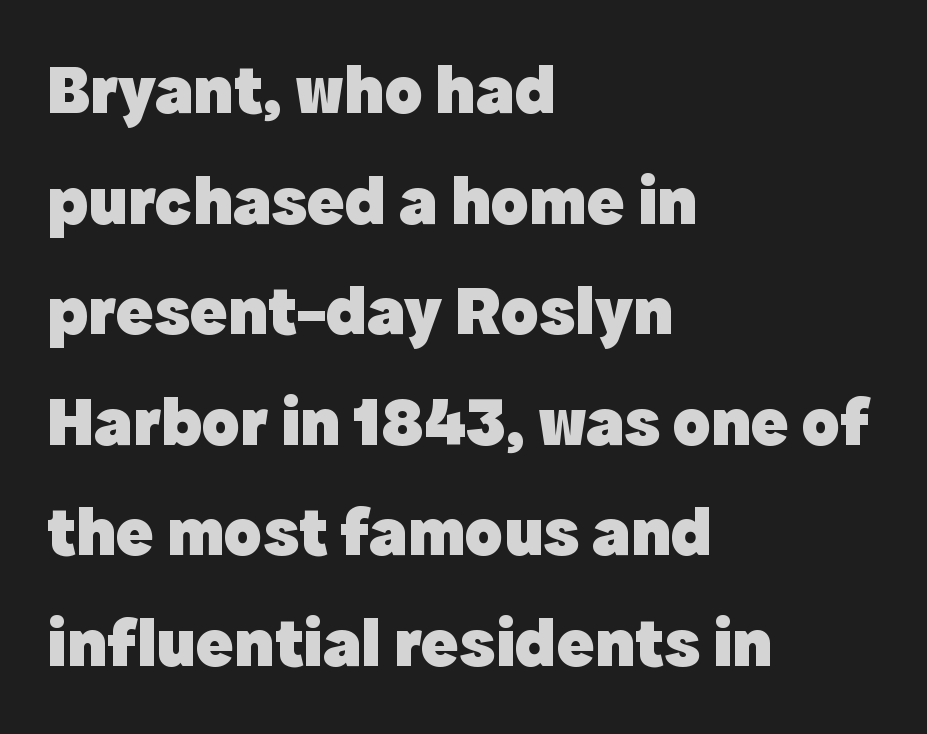
{"serif": "no", "italic": "no", "bold": "yes", "weight": "heavy", "width": "normal", "x_height": "medium", "monospaced": "no", "underline": "no", "align": "left", "line_spacing": "normal", "line_spacing_ratio": 1.58, "letter_spacing": "normal", "letter_spacing_em": 0.0, "glyph_px": 70}
